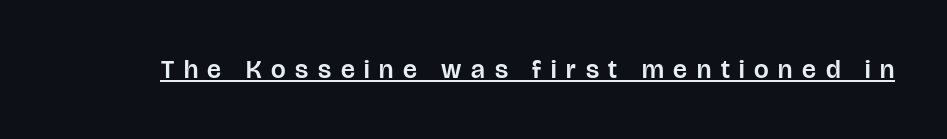
{"italic": "no", "underline": "yes", "letter_spacing": "wide", "letter_spacing_em": 0.37, "glyph_px": 26}
